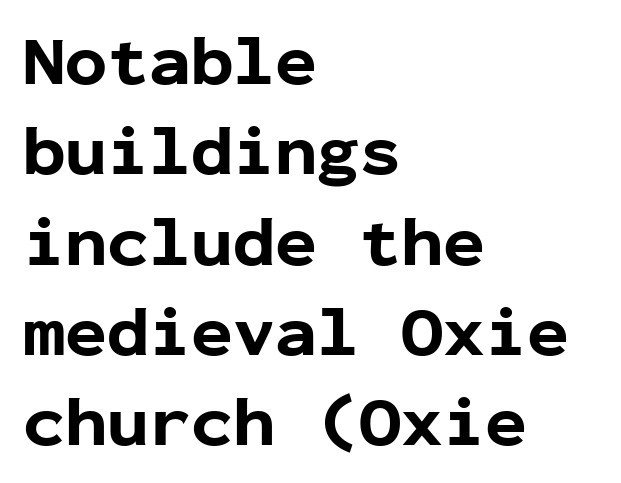
Q: Is the text bold? A: Yes.
Q: Is the text italic (slanted)? A: No, it is upright.
Q: Is the typeface a serif or a sans-serif typeface? A: Sans-serif.
Q: Is the text underlined? A: No.
Q: How is the paragraph aligned? A: Left-aligned.
Q: Is the spacing between letters normal or unusually wide? A: Normal.
Q: Is the spacing between lines tight, normal or loose? A: Normal.
Q: Width (condensed, normal, or wide)? A: Normal.
Q: Stroke contrast? A: Low.
Q: x-height? A: Medium.
Q: Monospaced? A: Yes.
